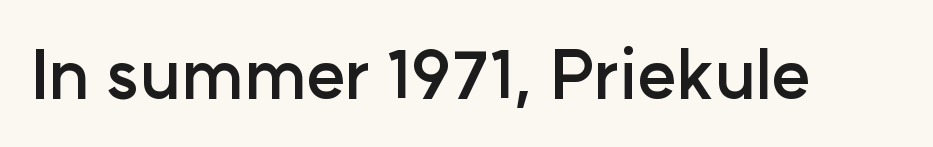
The image shows 67 px semibold sans-serif type, upright; set normal letter spacing, not underlined; low stroke contrast and a medium x-height.
